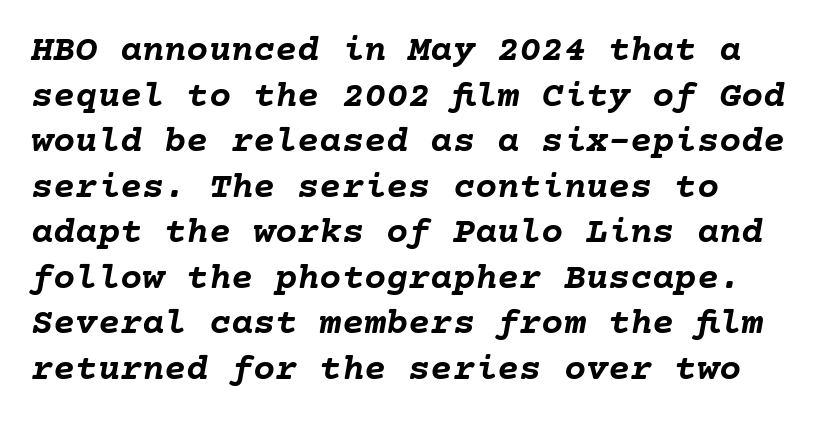
The image shows 37 px semibold type, italic (leaning right); set line spacing 1.23x, normal letter spacing, not underlined; low stroke contrast and a medium x-height.
